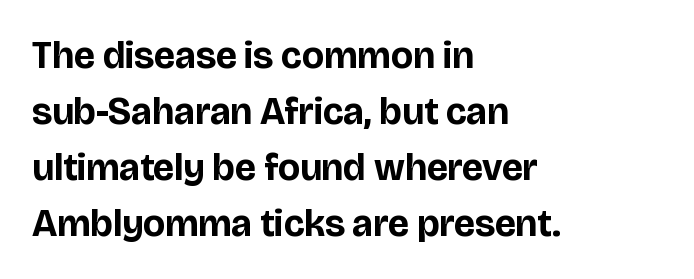
{"serif": "no", "italic": "no", "bold": "yes", "weight": "bold", "width": "normal", "stroke_contrast": "low", "x_height": "large", "monospaced": "no", "underline": "no", "align": "left", "line_spacing": "normal", "line_spacing_ratio": 1.47, "letter_spacing": "normal", "letter_spacing_em": 0.0, "glyph_px": 38}
